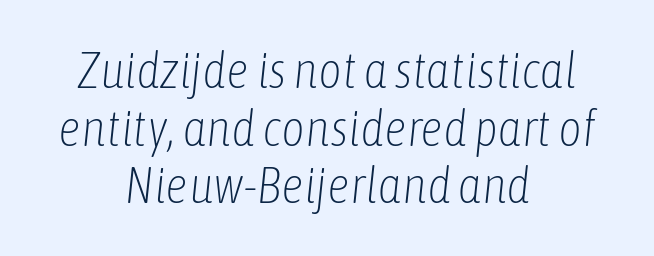
The image shows 51 px light, condensed type, italic (leaning right); set centered, tight line spacing (1.13x), normal letter spacing, not underlined; low stroke contrast and a medium x-height.
